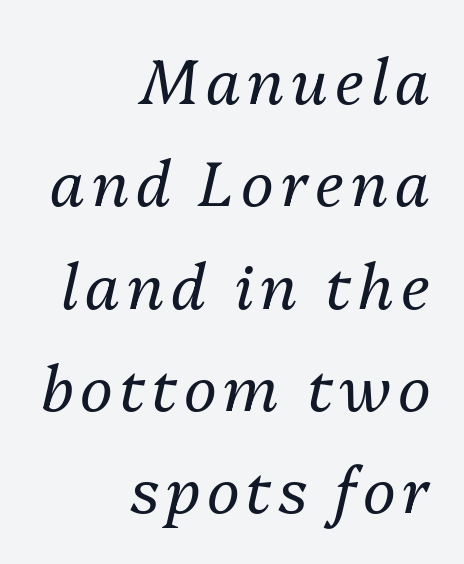
Q: Is the text bold? A: No.
Q: Is the text italic (slanted)? A: Yes, it leans right by about 13 degrees.
Q: Is the text underlined? A: No.
Q: How is the paragraph aligned? A: Right-aligned.
Q: Is the spacing between lines tight, normal or loose? A: Normal.
Q: Width (condensed, normal, or wide)? A: Normal.
Q: Stroke contrast? A: Medium.
Q: x-height? A: Medium.
Q: Monospaced? A: No.
